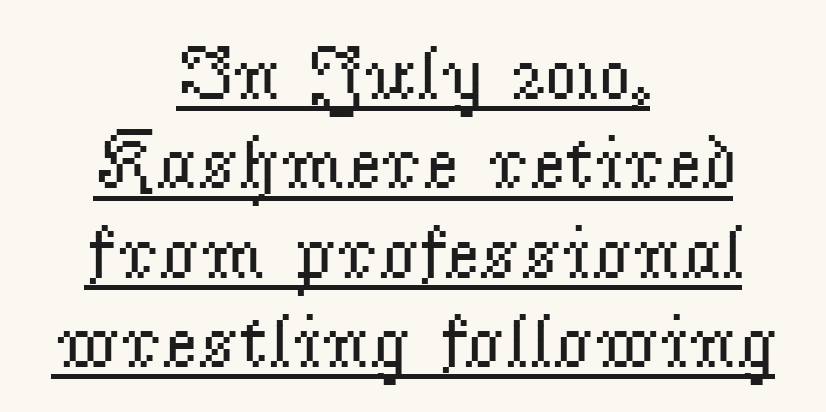
Q: Is the text bold? A: No.
Q: Is the text italic (slanted)? A: No, it is upright.
Q: Is the typeface a serif or a sans-serif typeface? A: Serif.
Q: Is the text underlined? A: Yes.
Q: How is the paragraph aligned? A: Centered.
Q: Is the spacing between letters normal or unusually wide? A: Normal.
Q: Width (condensed, normal, or wide)? A: Normal.
Q: Stroke contrast? A: Low.
Q: x-height? A: Small.
Q: Monospaced? A: No.
